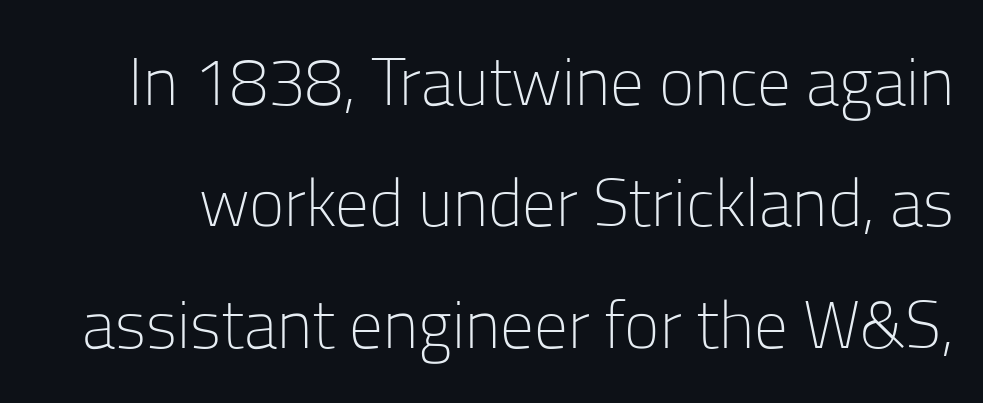
The image shows 67 px light sans-serif type, upright; set line spacing 1.81x, normal letter spacing, not underlined; low stroke contrast and a medium x-height.
